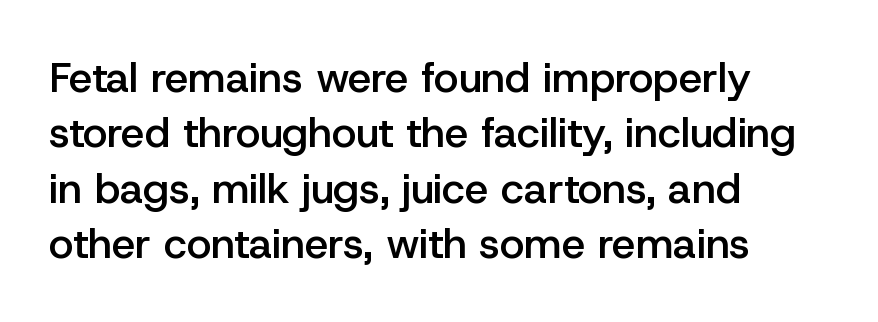
The image shows 42 px semibold sans-serif type, upright; set left-aligned, normal line spacing (1.32x), normal letter spacing, not underlined; low stroke contrast and a medium x-height.
